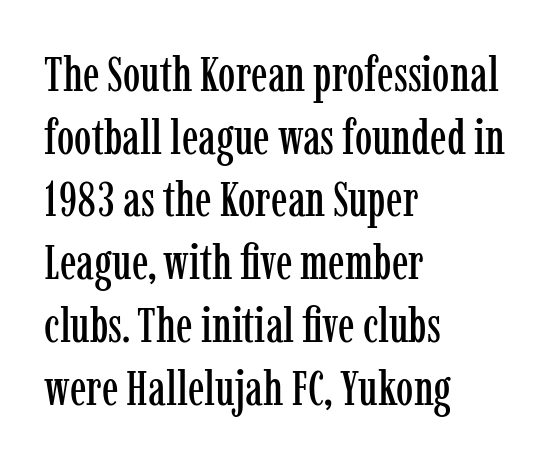
The image shows 49 px condensed serif type, upright; set left-aligned, normal line spacing (1.28x), normal letter spacing, not underlined; low stroke contrast and a medium x-height.
